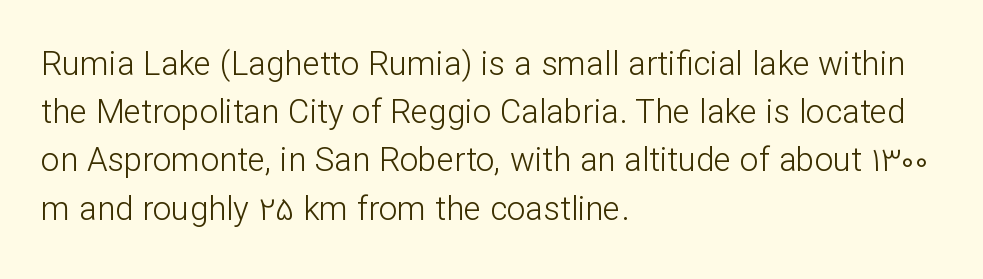
The image shows 33 px light sans-serif type, upright; set left-aligned, normal line spacing (1.46x), normal letter spacing, not underlined; low stroke contrast and a medium x-height.
